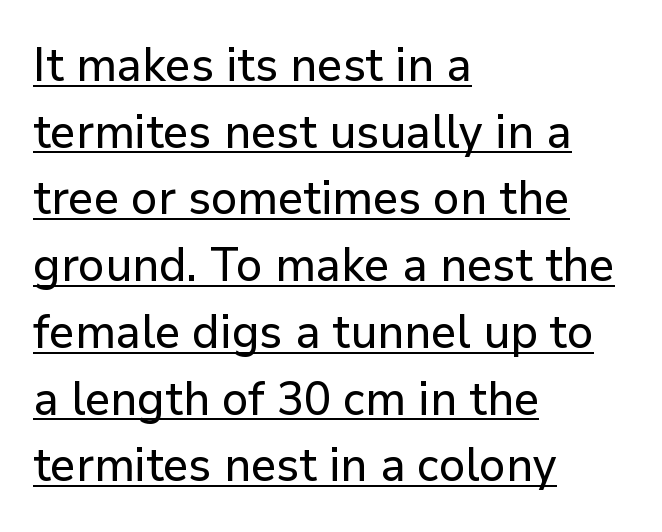
{"serif": "no", "italic": "no", "width": "normal", "stroke_contrast": "low", "x_height": "medium", "monospaced": "no", "underline": "yes", "align": "left", "line_spacing": "normal", "line_spacing_ratio": 1.42, "letter_spacing": "normal", "letter_spacing_em": 0.0, "glyph_px": 47}
